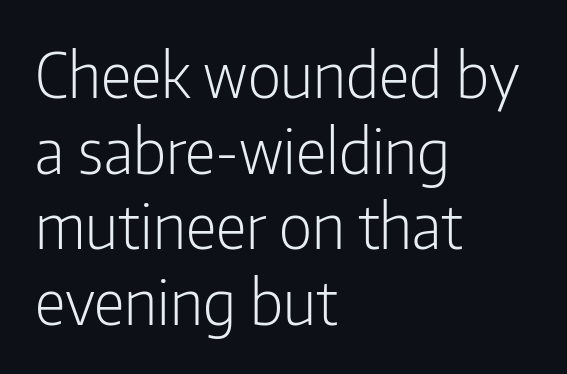
Italic? Not at all — the glyphs are vertical. The letters carry no serifs — their stems end cleanly without finishing strokes. This rendering uses left alignment, leaving the right contour irregular. The strip under each line holds only bare page.
